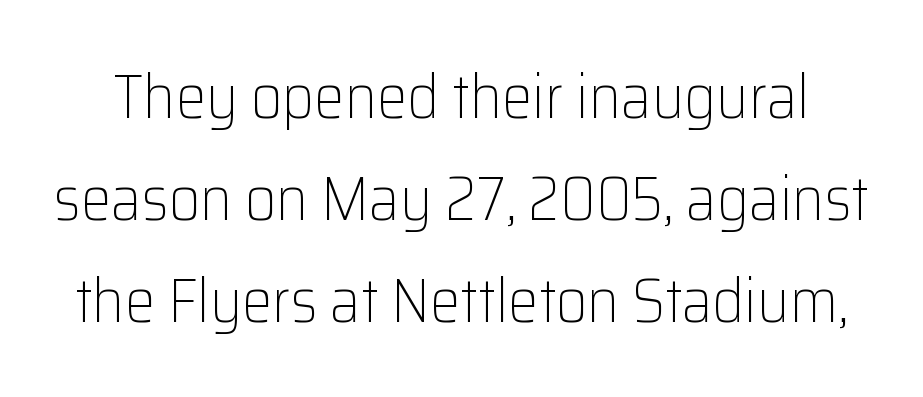
The image shows 61 px light sans-serif type, upright; set normal line spacing (1.67x), normal letter spacing, not underlined; low stroke contrast and a medium x-height.
